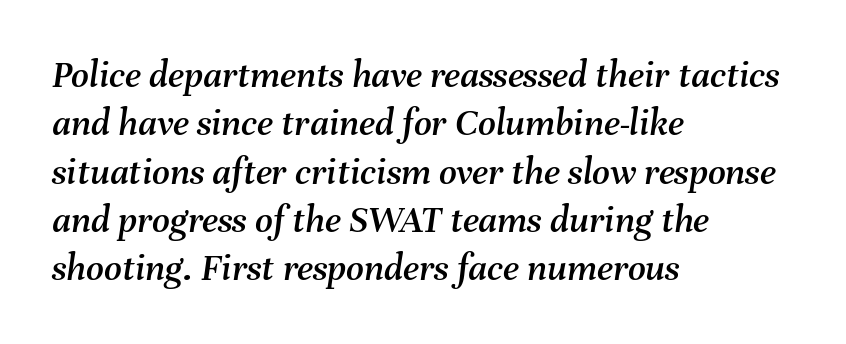
{"italic": "yes", "lean": "right", "slant_degrees": 8, "width": "normal", "stroke_contrast": "medium", "x_height": "medium", "monospaced": "no", "underline": "no", "align": "left", "line_spacing_ratio": 1.24, "letter_spacing": "normal", "letter_spacing_em": 0.0, "glyph_px": 39}
